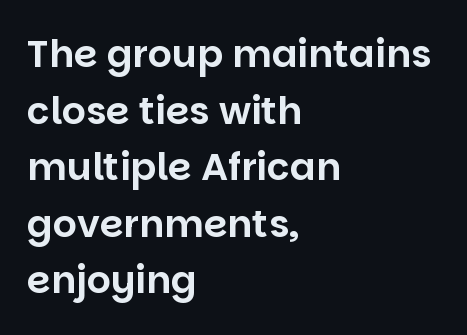
{"serif": "no", "italic": "no", "width": "normal", "stroke_contrast": "low", "x_height": "large", "monospaced": "no", "underline": "no", "align": "left", "line_spacing": "normal", "line_spacing_ratio": 1.49, "letter_spacing": "normal", "letter_spacing_em": 0.0, "glyph_px": 38}
